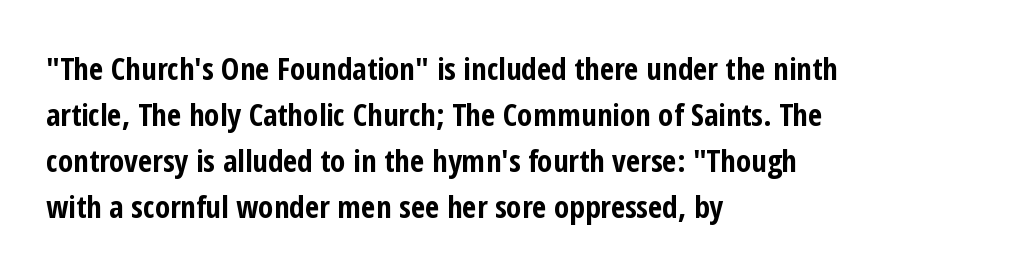
Q: Is the text bold? A: Yes.
Q: Is the text italic (slanted)? A: No, it is upright.
Q: Is the typeface a serif or a sans-serif typeface? A: Sans-serif.
Q: Is the text underlined? A: No.
Q: How is the paragraph aligned? A: Left-aligned.
Q: Is the spacing between letters normal or unusually wide? A: Normal.
Q: Is the spacing between lines tight, normal or loose? A: Normal.
Q: Width (condensed, normal, or wide)? A: Condensed.
Q: Stroke contrast? A: Low.
Q: x-height? A: Medium.
Q: Monospaced? A: No.
